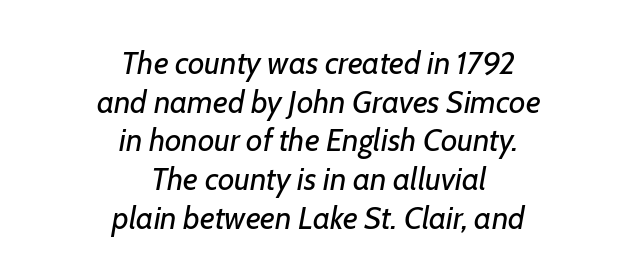
Each line is balanced around a shared central axis. The weight tops out at a normal text grade. A typesetter would call this zero additional tracking. Think of a printed novel: that variable character pitch is what you see here. The typography opts for an oblique posture over an upright one.
